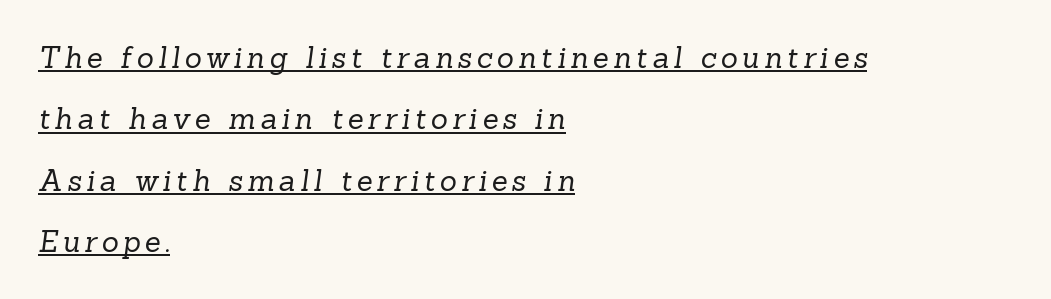
The image shows 29 px regular-weight serif type; set left-aligned, loose line spacing (2.12x), underlined; low stroke contrast and a medium x-height.
